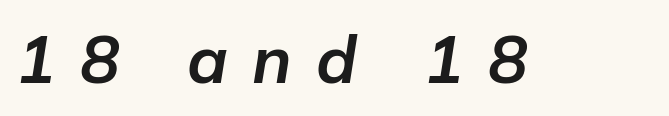
Compared with ordinary roman type, these characters are visibly tilted. The letters advance in unequal steps, a hallmark of proportional type. Has an underline been added? It has not. The font is running at its bold setting. In terms of letterspacing, this is a distinctly airy, spread setting.
